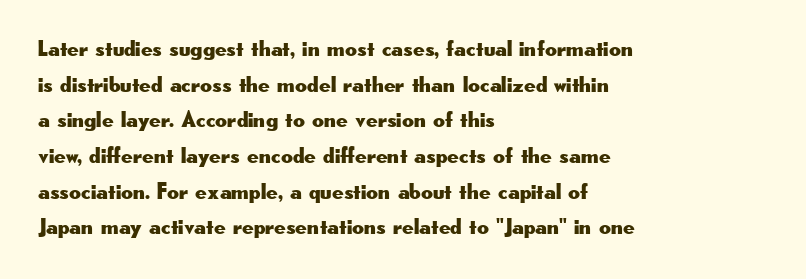
Every row of glyphs begins at an identical x-position on the left. The passage shown has conventional tracking throughout. A typesetter would mark this as roman, not italic. Letters rest on an invisible, unmarked baseline. In terms of leading, this rendering sits right in the middle.
